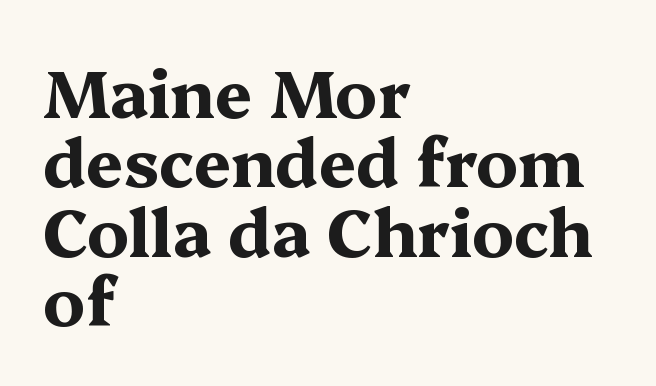
The image shows 66 px bold, wide serif type, upright; set left-aligned, tight line spacing (1.05x), normal letter spacing, not underlined; medium stroke contrast and a medium x-height.
